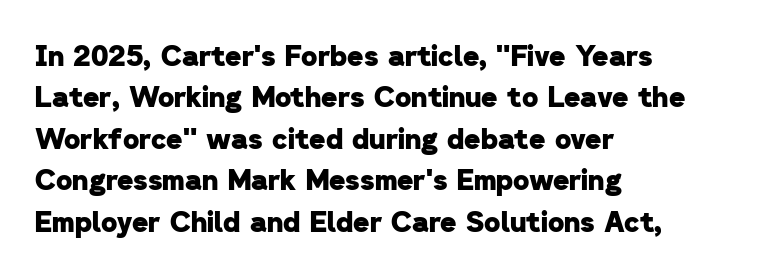
Q: Is the text bold? A: Yes.
Q: Is the typeface a serif or a sans-serif typeface? A: Sans-serif.
Q: Is the text underlined? A: No.
Q: How is the paragraph aligned? A: Left-aligned.
Q: Is the spacing between letters normal or unusually wide? A: Normal.
Q: Is the spacing between lines tight, normal or loose? A: Normal.
Q: Width (condensed, normal, or wide)? A: Normal.
Q: Stroke contrast? A: Low.
Q: x-height? A: Medium.
Q: Monospaced? A: No.
